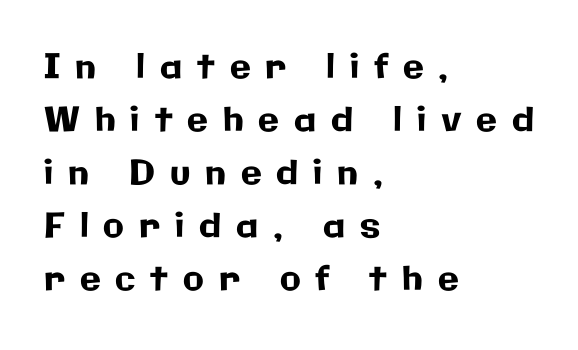
Line beginnings align vertically; line endings do not. Reading down the column, the eye jumps a familiar distance to each next line. In terms of letterspacing, this is a distinctly airy, spread setting. You can tell it's not italic because the verticals are truly vertical. The font family rendered here belongs to the sans-serif group. The passage shown is typed in a proportional face where columns would drift.
